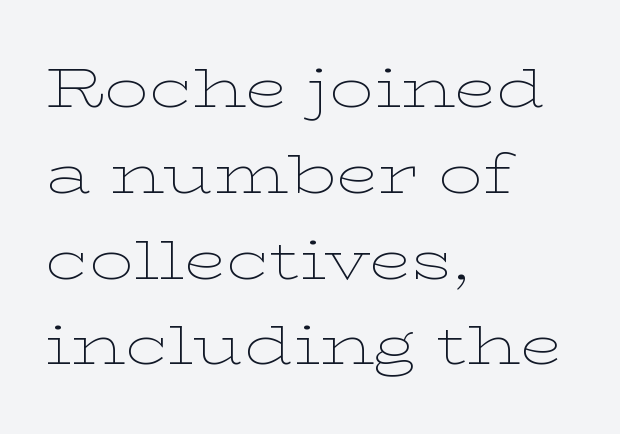
The baseline area is clear. You can tell it's not italic because the verticals are truly vertical. A typesetter would call this proportional, since set widths differ per character. No heavy texture on the line: the type isn't bold. Is there much room between lines? A standard amount, neither cramped nor airy.
